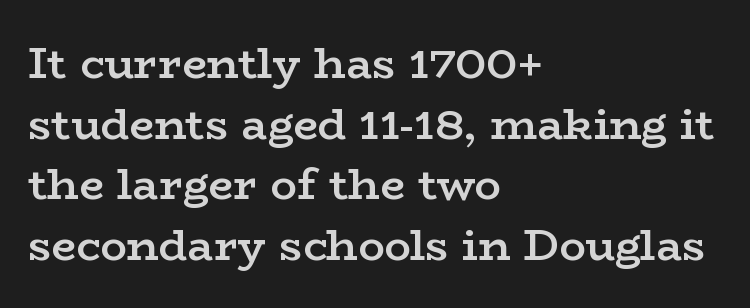
Is there any slant? The stems are plumb. Here the designer chose a conventional face with non-uniform glyph widths. Line beginnings align vertically; line endings do not. The glyphs in this specimen are seriffed. The face used here is a semibold: visibly heavier than regular, lighter than bold. This sample uses plain, unmodified letter spacing.
